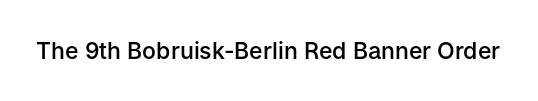
{"italic": "no", "bold": "semi", "underline": "no", "letter_spacing": "normal", "letter_spacing_em": 0.0, "glyph_px": 23}
